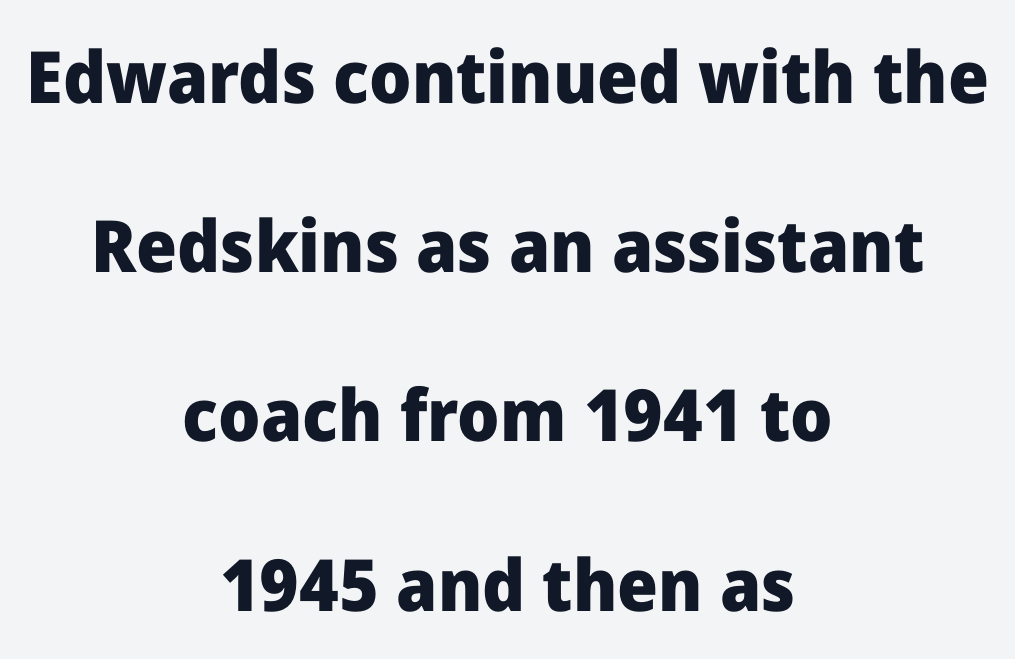
Q: Is the text bold? A: Yes.
Q: Is the text italic (slanted)? A: No, it is upright.
Q: Is the typeface a serif or a sans-serif typeface? A: Sans-serif.
Q: Is the text underlined? A: No.
Q: How is the paragraph aligned? A: Centered.
Q: Is the spacing between letters normal or unusually wide? A: Normal.
Q: Is the spacing between lines tight, normal or loose? A: Loose.
Q: Width (condensed, normal, or wide)? A: Normal.
Q: Stroke contrast? A: Low.
Q: x-height? A: Medium.
Q: Monospaced? A: No.
